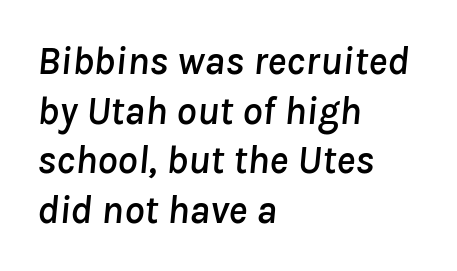
{"italic": "yes", "lean": "right", "slant_degrees": 8, "width": "normal", "stroke_contrast": "low", "x_height": "medium", "monospaced": "no", "underline": "no", "align": "left", "line_spacing_ratio": 1.24, "letter_spacing": "normal", "letter_spacing_em": 0.0, "glyph_px": 40}
